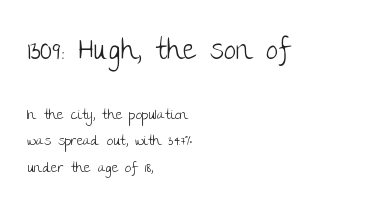
Q: Is the text bold? A: No.
Q: Is the text italic (slanted)? A: No, it is upright.
Q: Is the typeface a serif or a sans-serif typeface? A: Sans-serif.
Q: Is the text underlined? A: No.
Q: How is the paragraph aligned? A: Left-aligned.
Q: Is the spacing between letters normal or unusually wide? A: Normal.
Q: Is the spacing between lines tight, normal or loose? A: Loose.
Q: Which block of text is set in a larger size, the first (top) or the second (bottom)? A: The first (top) one.
Q: Width (condensed, normal, or wide)? A: Normal.
Q: Stroke contrast? A: Low.
Q: x-height? A: Large.
Q: Monospaced? A: No.
